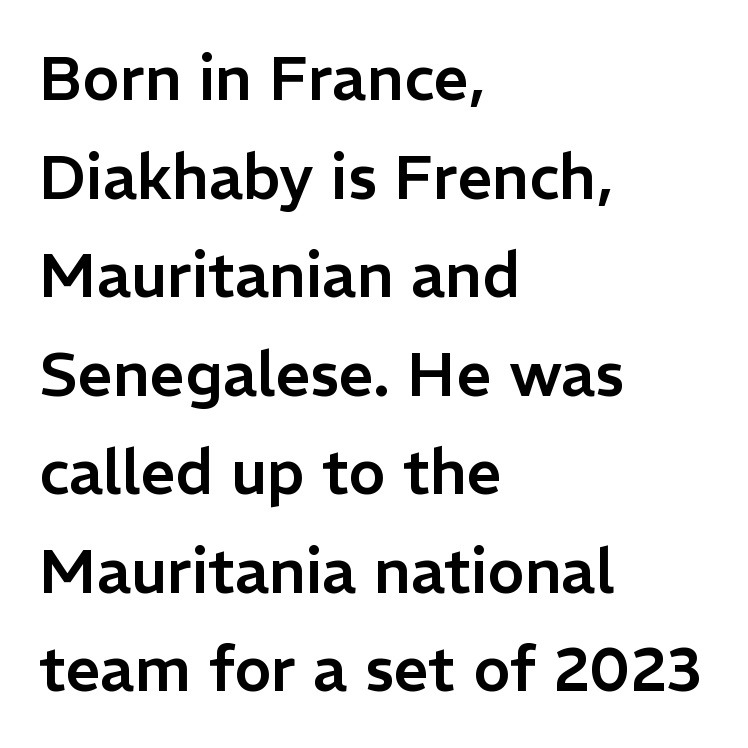
Q: Is the text italic (slanted)? A: No, it is upright.
Q: Is the typeface a serif or a sans-serif typeface? A: Sans-serif.
Q: Is the text underlined? A: No.
Q: How is the paragraph aligned? A: Left-aligned.
Q: Is the spacing between letters normal or unusually wide? A: Normal.
Q: Is the spacing between lines tight, normal or loose? A: Normal.
Q: Width (condensed, normal, or wide)? A: Normal.
Q: Stroke contrast? A: Low.
Q: x-height? A: Medium.
Q: Monospaced? A: No.
